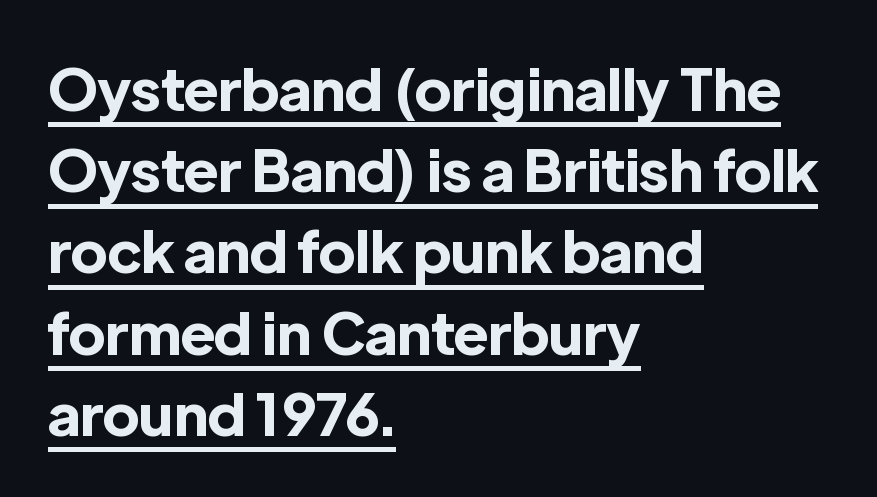
The image shows 58 px bold sans-serif type, upright; set left-aligned, normal line spacing (1.4x), normal letter spacing, underlined; a medium x-height.
